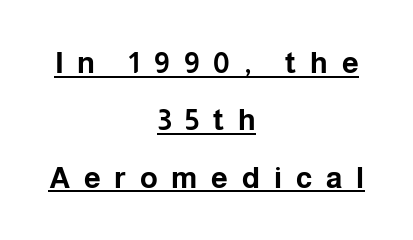
Does the type have serifs? No, each stem ends abruptly. Honestly, the letter spacing is so wide it's the main thing you notice. The rendering positions every line midway between the sides. The specimen includes a rule beneath the text block's lines. Thick stems and heavy bowls — unmistakably bold. Unlike italic type, these characters show no tilt at all.
